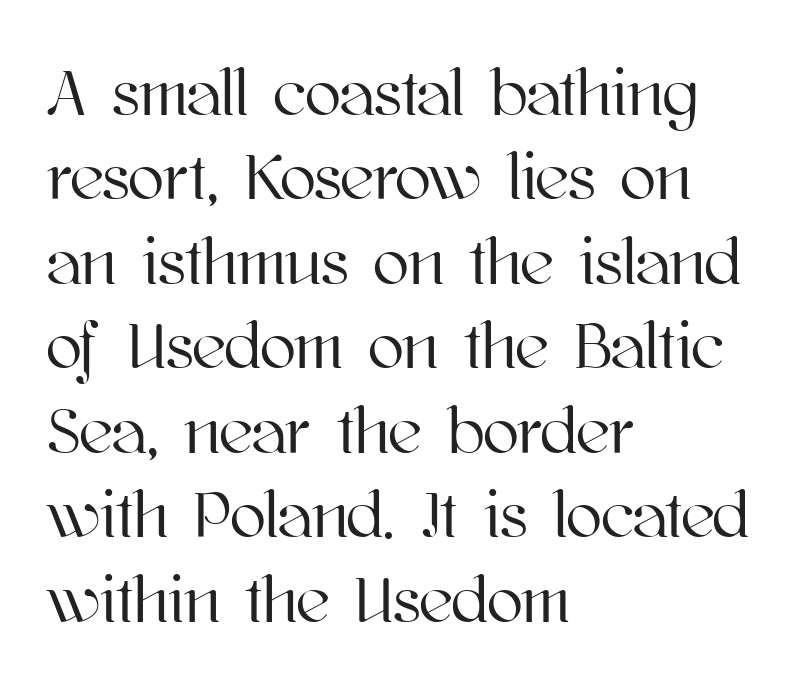
{"italic": "no", "width": "normal", "stroke_contrast": "high", "x_height": "medium", "monospaced": "no", "underline": "no", "align": "left", "line_spacing": "normal", "line_spacing_ratio": 1.28, "letter_spacing": "normal", "letter_spacing_em": 0.0, "glyph_px": 66}
